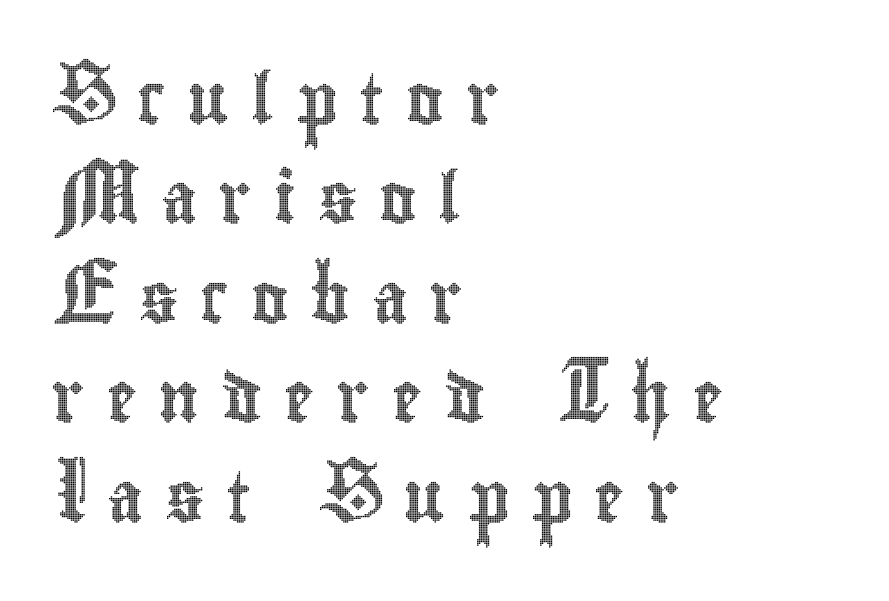
Q: Is the text italic (slanted)? A: No, it is upright.
Q: Is the text underlined? A: No.
Q: How is the paragraph aligned? A: Left-aligned.
Q: Is the spacing between letters normal or unusually wide? A: Unusually wide.
Q: Is the spacing between lines tight, normal or loose? A: Loose.
Q: Width (condensed, normal, or wide)? A: Condensed.
Q: x-height? A: Small.
Q: Monospaced? A: No.
